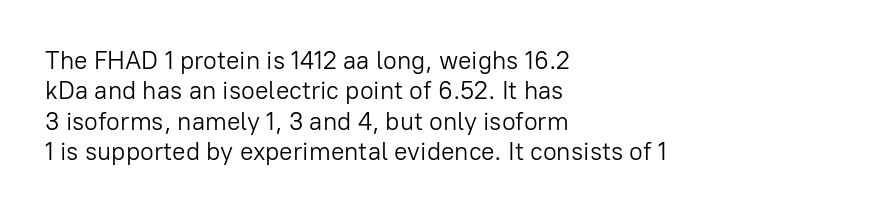
Nope, not italic — everything's standing straight. Only glyphs here, with clear space below each row. Leftover space on each line is placed entirely after the last word. The gaps between neighbouring characters are ordinary and unremarkable. A light-to-regular cut is what we see here.
